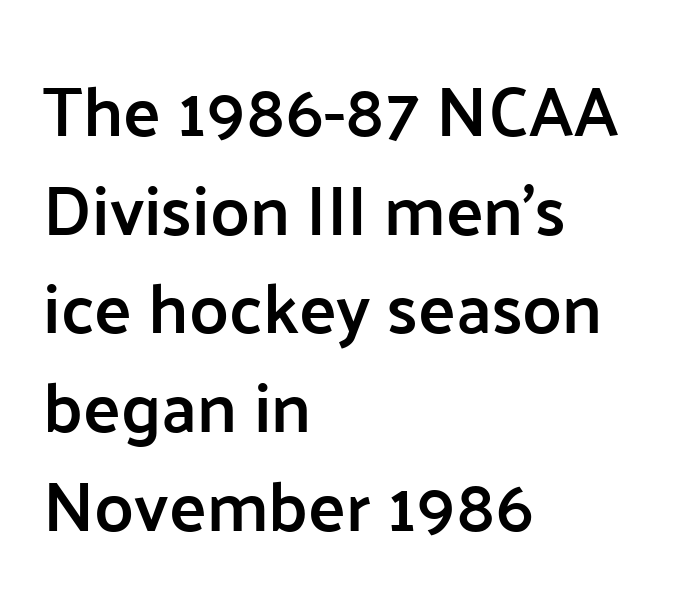
I'd call this a sans setting — the letters go barefoot. Here the designer chose a conventional face with non-uniform glyph widths. Does the copy run flush right? No — it runs flush left. I'd describe the lettering as semibold — firm but not a full bold. Italic? Not at all — the glyphs are vertical.
